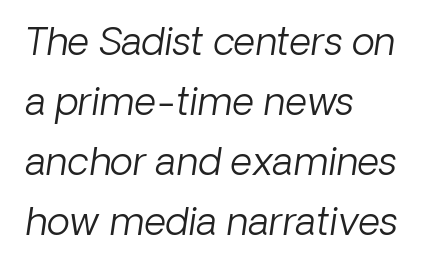
{"italic": "yes", "lean": "right", "slant_degrees": 8, "bold": "no", "weight": "light", "width": "normal", "stroke_contrast": "low", "x_height": "medium", "monospaced": "no", "underline": "no", "align": "left", "line_spacing": "normal", "line_spacing_ratio": 1.58, "letter_spacing": "normal", "letter_spacing_em": 0.0, "glyph_px": 38}
